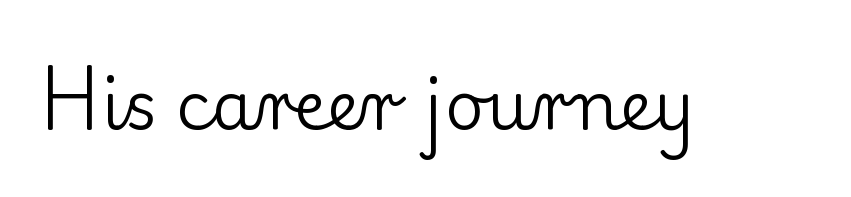
{"serif": "yes", "italic": "no", "bold": "no", "weight": "regular", "width": "normal", "stroke_contrast": "low", "x_height": "small", "monospaced": "no", "underline": "no", "letter_spacing": "normal", "letter_spacing_em": 0.0, "glyph_px": 67}
